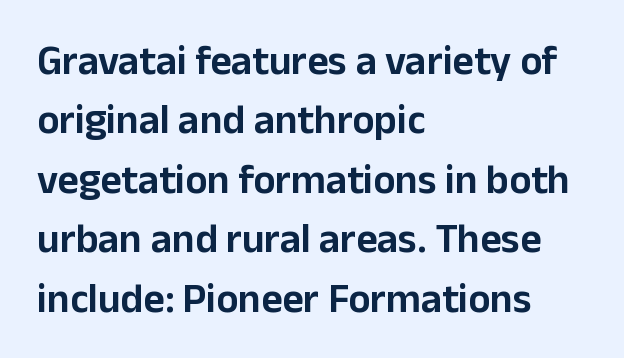
Q: Is the text italic (slanted)? A: No, it is upright.
Q: Is the typeface a serif or a sans-serif typeface? A: Sans-serif.
Q: Is the text underlined? A: No.
Q: How is the paragraph aligned? A: Left-aligned.
Q: Is the spacing between letters normal or unusually wide? A: Normal.
Q: Is the spacing between lines tight, normal or loose? A: Normal.
Q: Width (condensed, normal, or wide)? A: Normal.
Q: Stroke contrast? A: Low.
Q: x-height? A: Medium.
Q: Monospaced? A: No.
